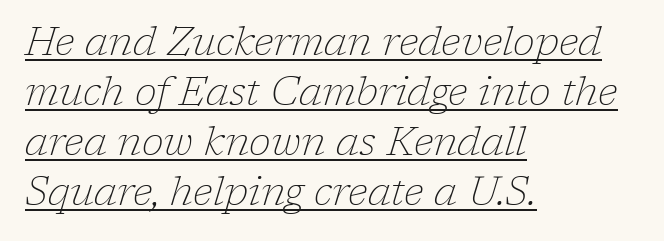
Q: Is the text bold? A: No.
Q: Is the text italic (slanted)? A: Yes, it leans right by about 17 degrees.
Q: Is the typeface a serif or a sans-serif typeface? A: Serif.
Q: Is the text underlined? A: Yes.
Q: How is the paragraph aligned? A: Left-aligned.
Q: Is the spacing between letters normal or unusually wide? A: Normal.
Q: Is the spacing between lines tight, normal or loose? A: Normal.
Q: Width (condensed, normal, or wide)? A: Normal.
Q: Stroke contrast? A: Low.
Q: x-height? A: Medium.
Q: Monospaced? A: No.
